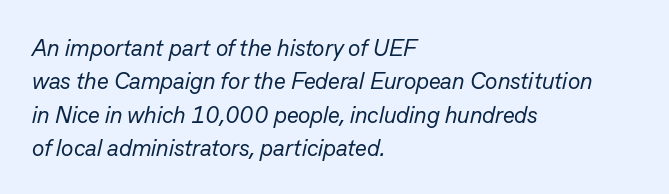
The image shows 23 px text type, italic (leaning right); set left-aligned, normal line spacing (1.45x), normal letter spacing, not underlined.
